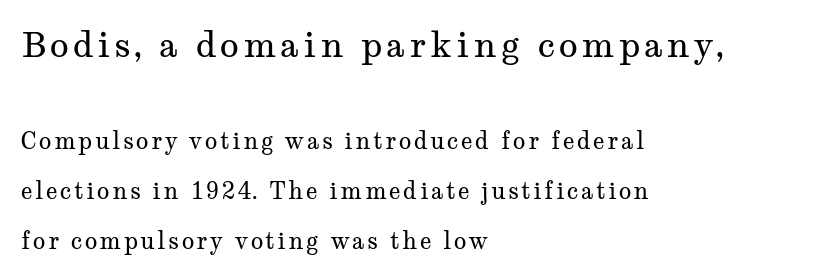
The image shows 35 px regular-weight, wide serif type, upright; set left-aligned, loose line spacing (2.17x), not underlined; the first (top) block is 1.52x larger; medium stroke contrast and a medium x-height.
